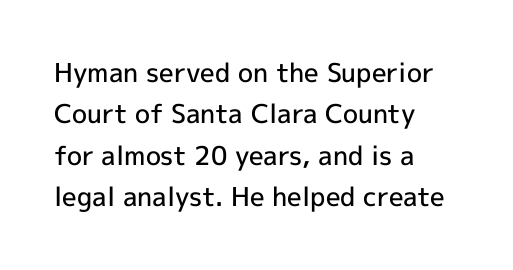
The image shows 26 px text type, upright; set left-aligned, normal line spacing (1.59x), normal letter spacing, not underlined.
